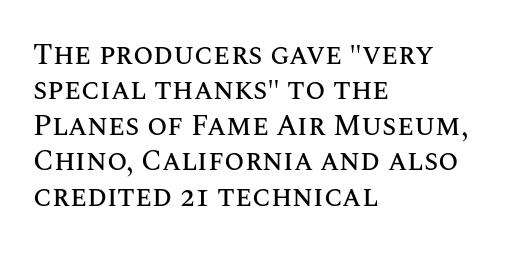
{"italic": "no", "width": "normal", "stroke_contrast": "medium", "x_height": "large", "monospaced": "no", "underline": "no", "align": "left", "line_spacing_ratio": 1.22, "letter_spacing": "normal", "letter_spacing_em": 0.0, "glyph_px": 29}
